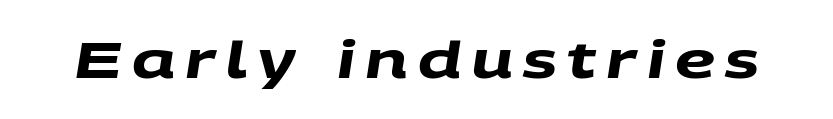
The image shows 50 px heavy, wide sans-serif type; set unusually wide letter spacing (+0.2 em), not underlined; medium stroke contrast and a large x-height.
